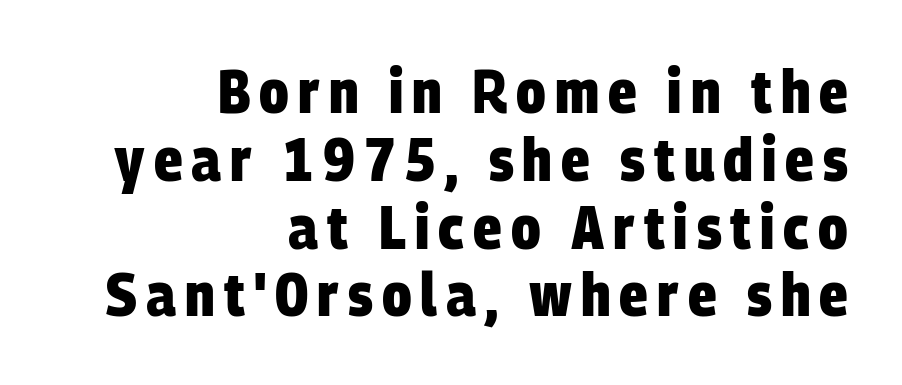
Q: Is the text bold? A: Yes.
Q: Is the typeface a serif or a sans-serif typeface? A: Sans-serif.
Q: Is the text underlined? A: No.
Q: How is the paragraph aligned? A: Right-aligned.
Q: Is the spacing between lines tight, normal or loose? A: Tight.
Q: Width (condensed, normal, or wide)? A: Condensed.
Q: Stroke contrast? A: Low.
Q: x-height? A: Large.
Q: Monospaced? A: No.
